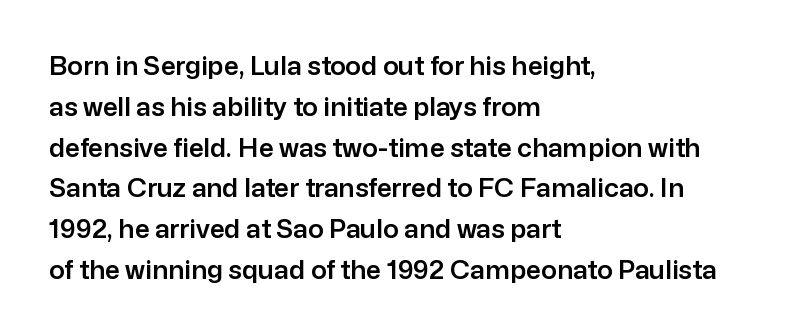
The space between consecutive lines is moderate. This sample uses plain, unmodified letter spacing. Layout note: lines flush left. No italicization has been applied; the sample stays upright. The passage shown is not underscored anywhere.
